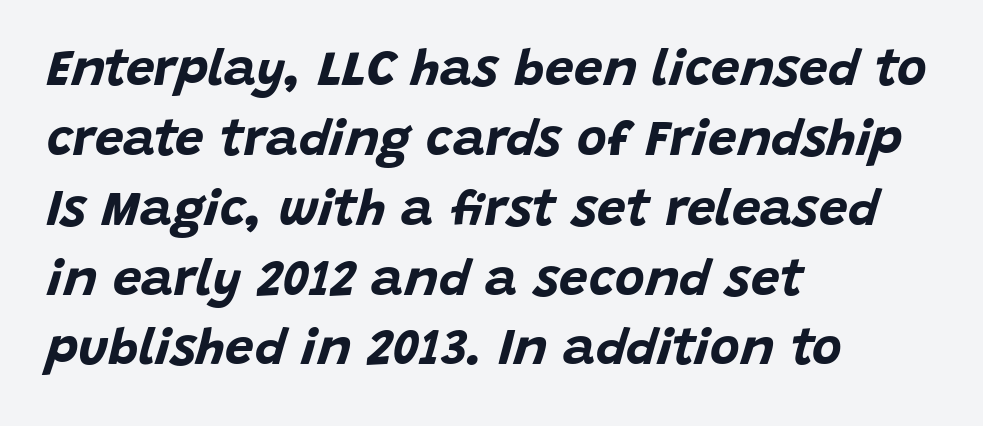
The image shows 51 px bold type, italic (leaning right); set left-aligned, normal line spacing (1.37x), normal letter spacing, not underlined; low stroke contrast and a large x-height.
